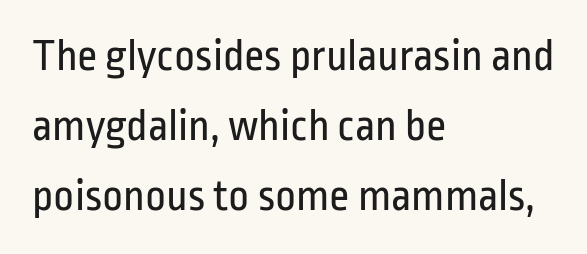
The letters sit at their default tracking, neither squeezed nor spread. Regarding serifs, this sample does without them. The space between consecutive lines is moderate. Horizontally, the lines are justified to the leading edge only. Is the type heavy? It reads as light-to-regular instead.
